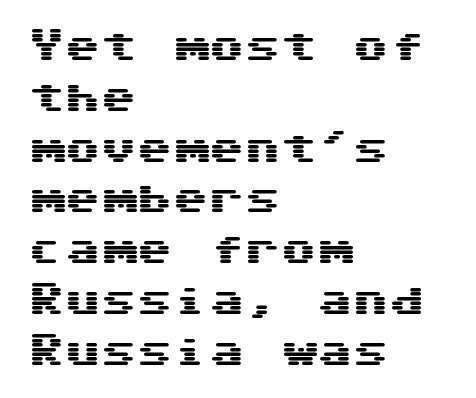
Every stem runs plumb, perpendicular to the baseline. The glyphs are unaccompanied by any horizontal stroke below them. Are there feet on the stems? There aren't — it's a sans. Spacing verdict: monospaced, one width for all characters. Quick note: interline space is typical. This rendering uses left alignment, leaving the right contour irregular.
